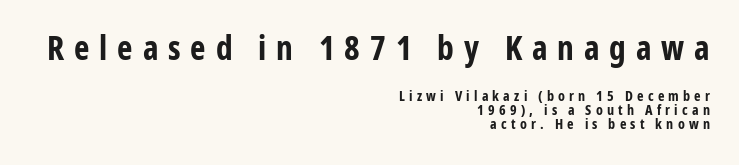
Q: Is the text bold? A: Yes.
Q: Is the text italic (slanted)? A: No, it is upright.
Q: Is the typeface a serif or a sans-serif typeface? A: Sans-serif.
Q: Is the text underlined? A: No.
Q: How is the paragraph aligned? A: Right-aligned.
Q: Is the spacing between letters normal or unusually wide? A: Unusually wide.
Q: Is the spacing between lines tight, normal or loose? A: Tight.
Q: Which block of text is set in a larger size, the first (top) or the second (bottom)? A: The first (top) one.
Q: Width (condensed, normal, or wide)? A: Condensed.
Q: Stroke contrast? A: Low.
Q: x-height? A: Medium.
Q: Monospaced? A: No.
